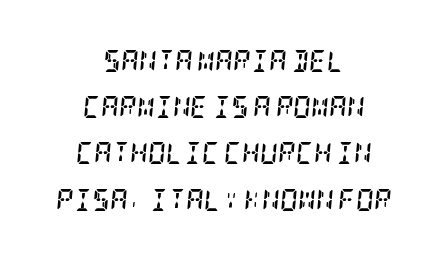
Q: Is the text bold? A: Yes.
Q: Is the text italic (slanted)? A: Yes, it leans right by about 5 degrees.
Q: Is the text underlined? A: No.
Q: How is the paragraph aligned? A: Centered.
Q: Is the spacing between letters normal or unusually wide? A: Normal.
Q: Is the spacing between lines tight, normal or loose? A: Loose.
